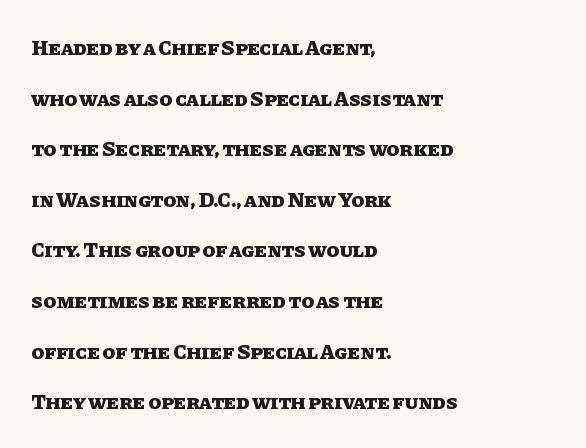
The image shows 21 px bold type, upright; set left-aligned, loose line spacing (2.41x), normal letter spacing, not underlined.
